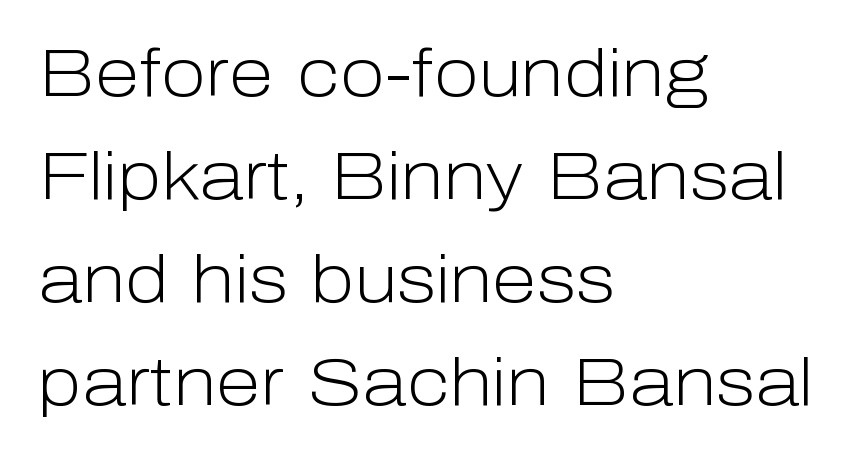
A roman cut, with each character standing at attention. Inter-character spacing is left at the font's built-in metrics. Type style note: lacks serifs. This block has exactly the height ordinary leading produces.
